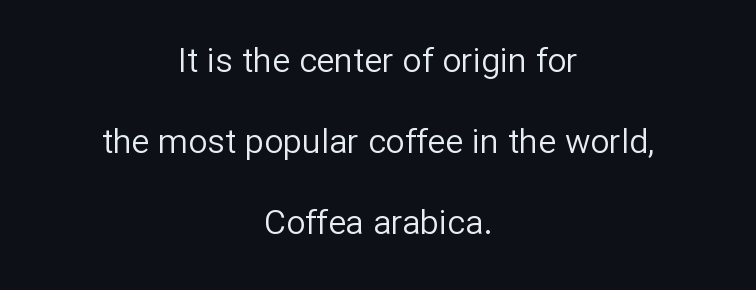
Q: Is the text bold? A: No.
Q: Is the text italic (slanted)? A: No, it is upright.
Q: Is the typeface a serif or a sans-serif typeface? A: Sans-serif.
Q: Is the text underlined? A: No.
Q: How is the paragraph aligned? A: Centered.
Q: Is the spacing between letters normal or unusually wide? A: Normal.
Q: Is the spacing between lines tight, normal or loose? A: Loose.
Q: Width (condensed, normal, or wide)? A: Normal.
Q: Stroke contrast? A: Low.
Q: x-height? A: Medium.
Q: Monospaced? A: No.
